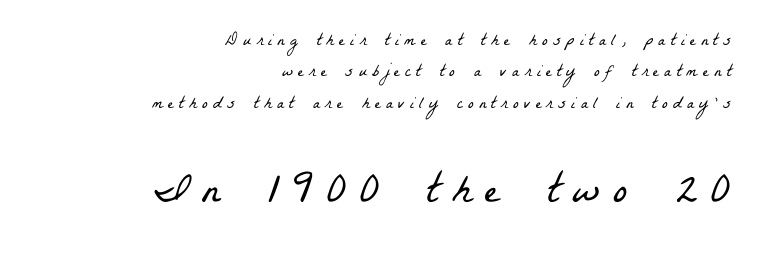
The image shows 43 px light, condensed serif type; set right-aligned, line spacing 1.85x, unusually wide letter spacing (+0.31 em), not underlined; the second (bottom) block is 2.53x larger; low stroke contrast and a medium x-height.
